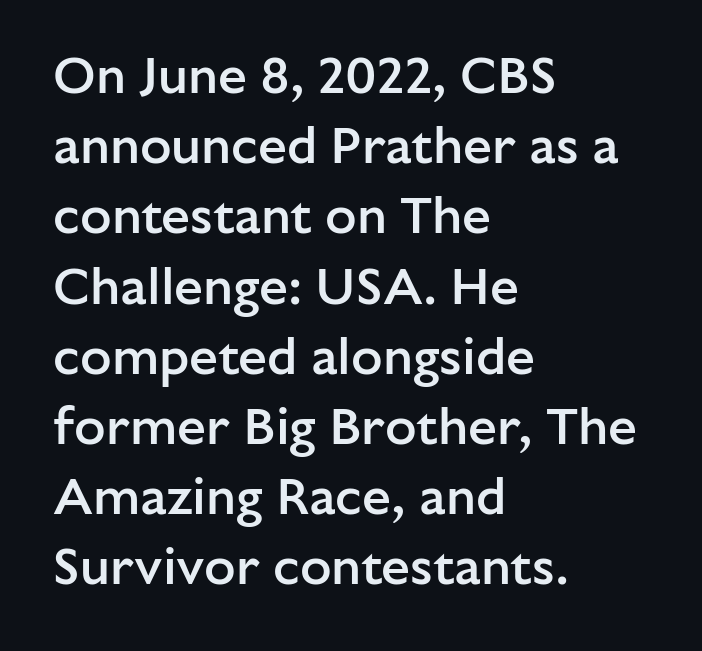
Do the characters align in a grid? No, the font is proportional. The horizontal fit of the characters is conventional and even. These lines are set flush left with a ragged right edge. The typeface chosen for these lines omits serifs. The strokes are fattened partway — semibold, not bold.
